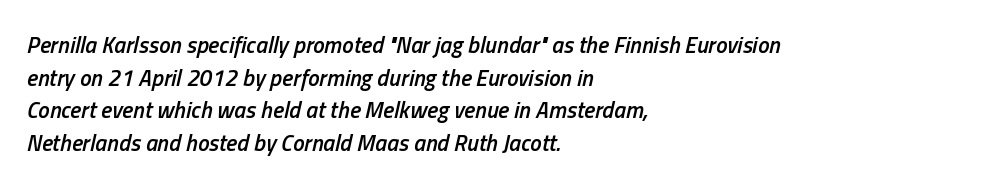
The image shows 23 px text type, italic (leaning right); set left-aligned, normal line spacing (1.42x), normal letter spacing, not underlined.
